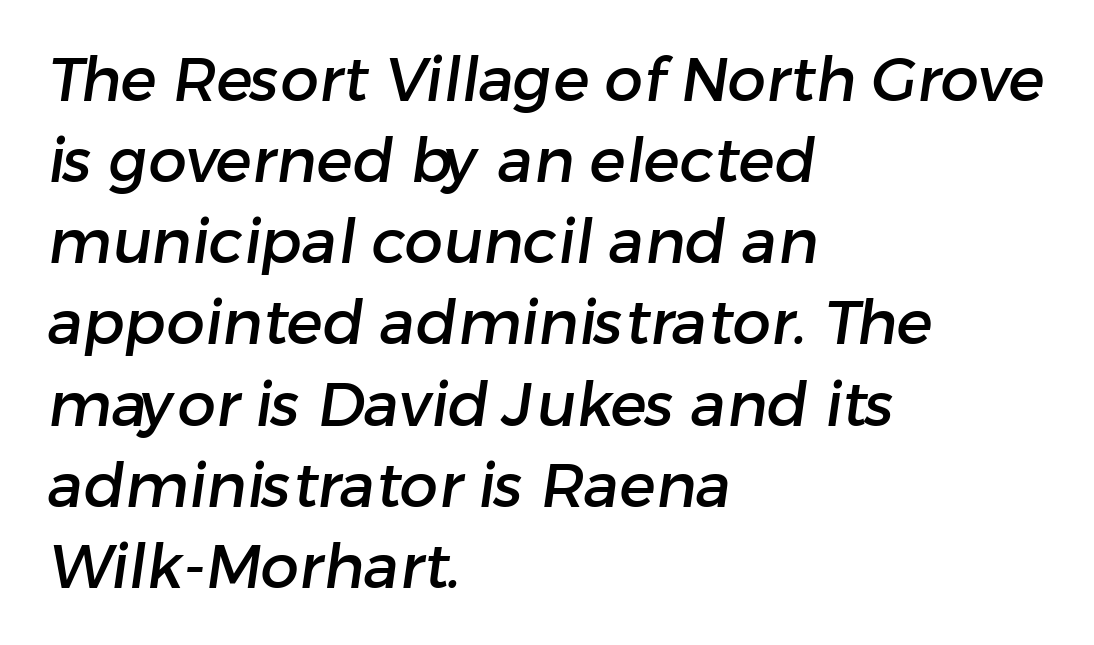
This sample is left-justified, so line endings fall wherever the words run out. A typesetter would label this face a sans. Regarding leading, the lines here are spaced in the standard way. This sample has the flowing, uneven cadence of proportional lettering. The foot of each line stays bare and open. Each word holds together tightly as a unit, with standard inter-letter gaps.
